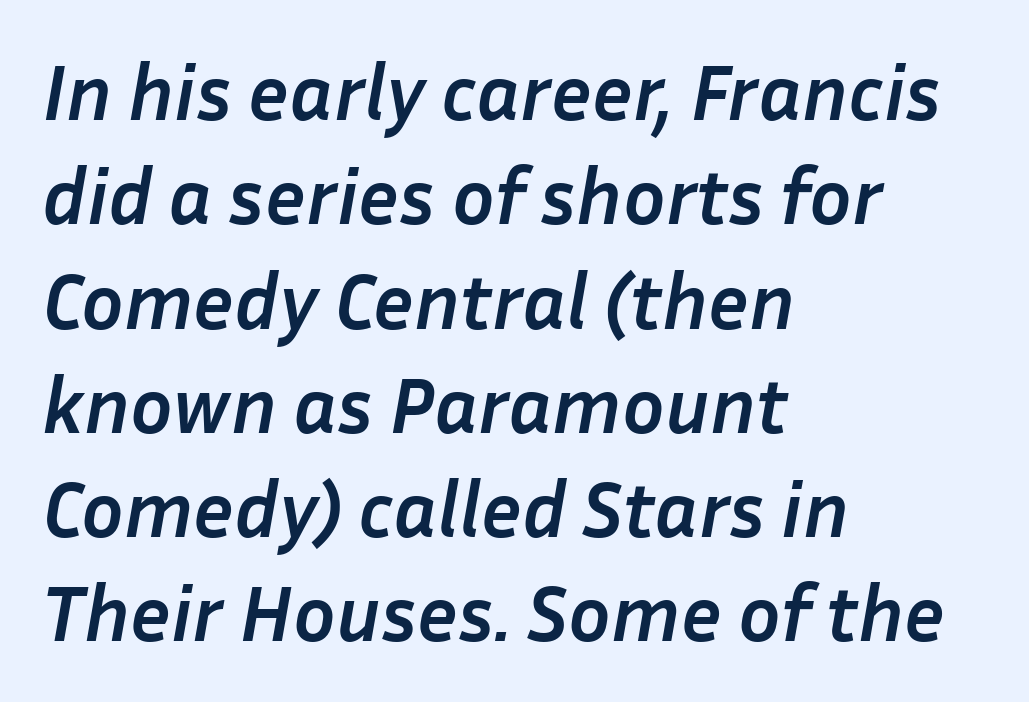
{"italic": "yes", "lean": "right", "slant_degrees": 10, "bold": "yes", "weight": "semibold", "width": "normal", "stroke_contrast": "low", "x_height": "medium", "monospaced": "no", "underline": "no", "align": "left", "line_spacing": "normal", "line_spacing_ratio": 1.32, "letter_spacing": "normal", "letter_spacing_em": 0.0, "glyph_px": 79}
